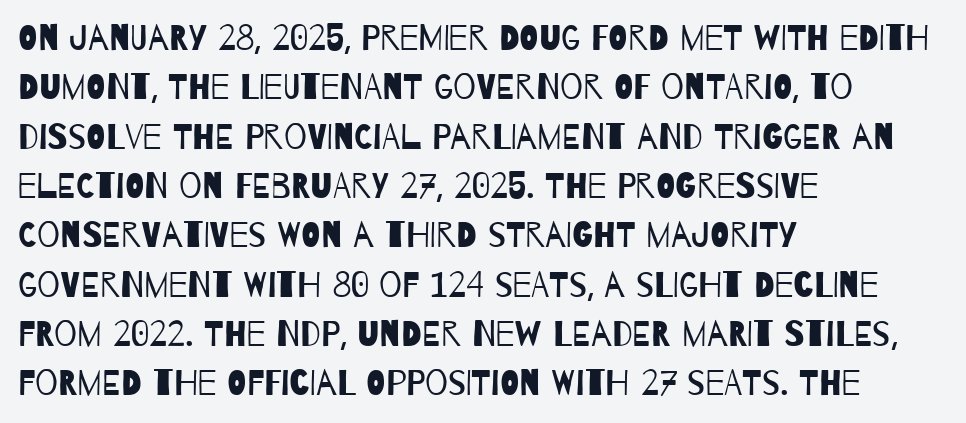
Glyph-to-glyph distance matches everyday printed text. This sample has the flowing, uneven cadence of proportional lettering. Weight: regular or lighter. The baseline area is clear. These lines are set flush left with a ragged right edge.
